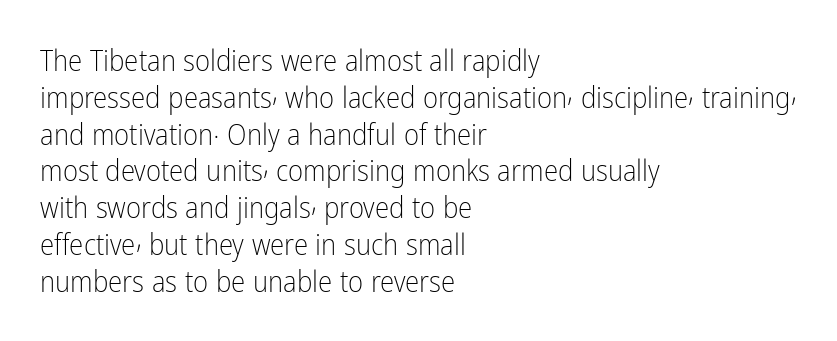
The image shows 29 px light, condensed sans-serif type, upright; set left-aligned, normal line spacing (1.27x), normal letter spacing, not underlined; low stroke contrast and a medium x-height.
